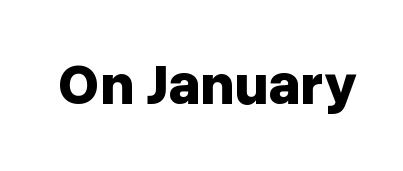
Q: Is the text bold? A: Yes.
Q: Is the text italic (slanted)? A: No, it is upright.
Q: Is the typeface a serif or a sans-serif typeface? A: Sans-serif.
Q: Is the text underlined? A: No.
Q: Is the spacing between letters normal or unusually wide? A: Normal.
Q: Width (condensed, normal, or wide)? A: Normal.
Q: Stroke contrast? A: Low.
Q: x-height? A: Medium.
Q: Monospaced? A: No.
